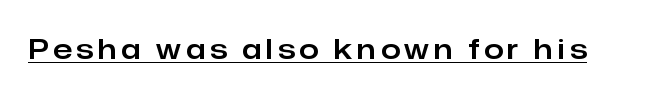
Note: no serifs on the glyphs. Proportional: the letters do not fall into vertical columns. Decoration check: the copy is underlined. The font's upright variant was chosen for this text.
